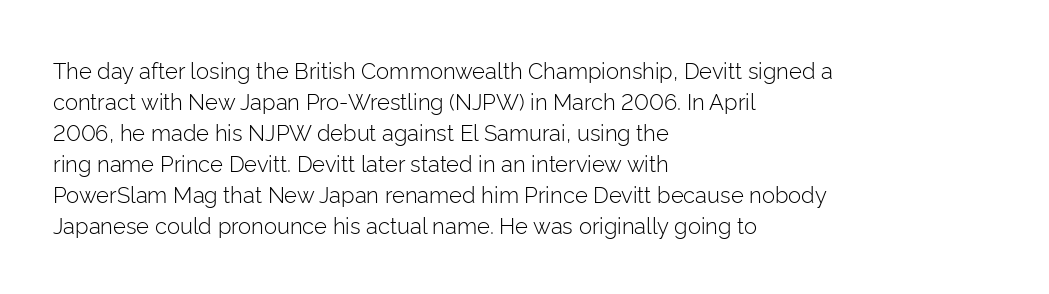
{"italic": "no", "bold": "no", "underline": "no", "align": "left", "line_spacing": "normal", "line_spacing_ratio": 1.41, "letter_spacing": "normal", "letter_spacing_em": 0.0, "glyph_px": 22}
